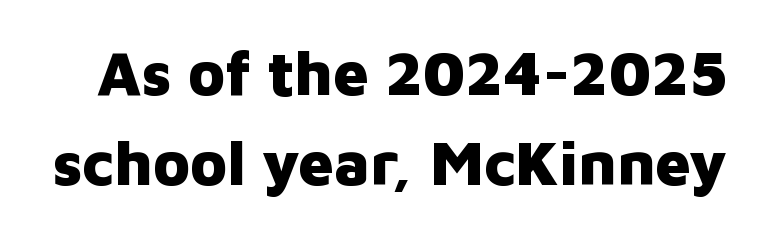
Q: Is the text bold? A: Yes.
Q: Is the text italic (slanted)? A: No, it is upright.
Q: Is the typeface a serif or a sans-serif typeface? A: Sans-serif.
Q: Is the text underlined? A: No.
Q: Is the spacing between letters normal or unusually wide? A: Normal.
Q: Is the spacing between lines tight, normal or loose? A: Normal.
Q: Width (condensed, normal, or wide)? A: Normal.
Q: Stroke contrast? A: Low.
Q: x-height? A: Medium.
Q: Monospaced? A: No.
